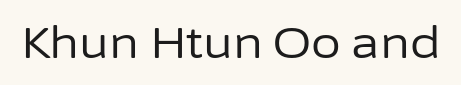
The glyphs in this specimen are sans serif. This is roman type, the default non-slanted kind. Stems and bowls with no extra thickness — not bold. Honestly, the letter spacing is just normal — you wouldn't notice it. The face used here is proportionally spaced, like ordinary book or web type.
